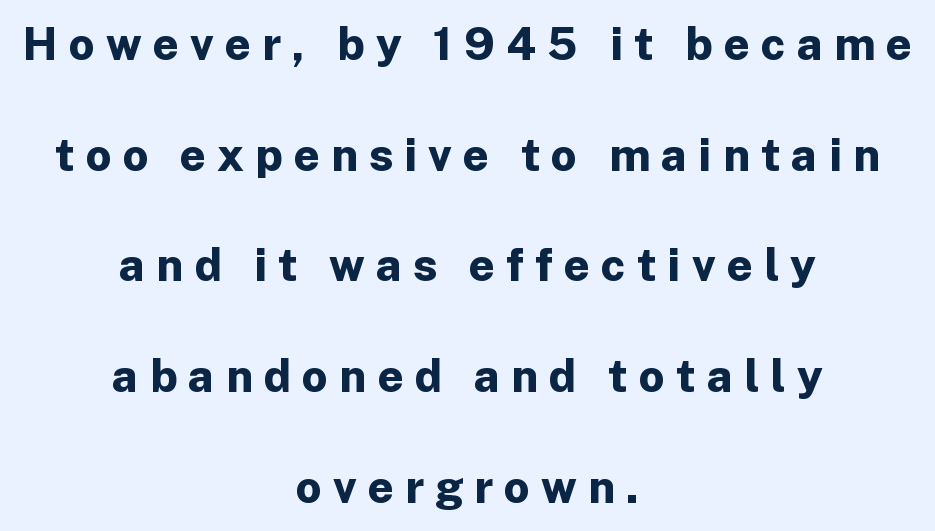
{"serif": "no", "italic": "no", "bold": "yes", "weight": "bold", "width": "normal", "stroke_contrast": "low", "x_height": "medium", "monospaced": "no", "underline": "no", "align": "center", "line_spacing": "loose", "line_spacing_ratio": 2.46, "letter_spacing": "wide", "letter_spacing_em": 0.25, "glyph_px": 45}
